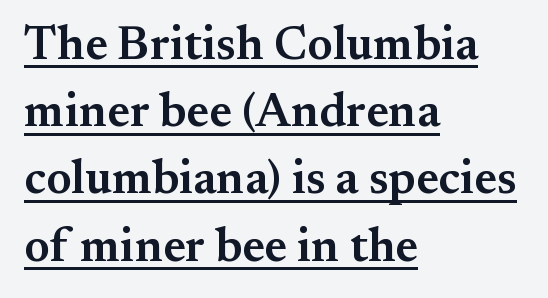
{"serif": "yes", "italic": "no", "bold": "semi", "weight": "semibold", "width": "normal", "stroke_contrast": "medium", "x_height": "small", "monospaced": "no", "underline": "yes", "align": "left", "line_spacing": "normal", "line_spacing_ratio": 1.43, "letter_spacing": "normal", "letter_spacing_em": 0.0, "glyph_px": 47}
